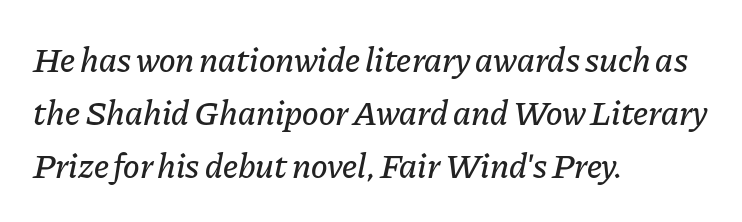
{"italic": "yes", "lean": "right", "slant_degrees": 11, "width": "normal", "stroke_contrast": "low", "x_height": "medium", "monospaced": "no", "underline": "no", "align": "left", "line_spacing": "normal", "line_spacing_ratio": 1.51, "letter_spacing": "normal", "letter_spacing_em": 0.0, "glyph_px": 35}
